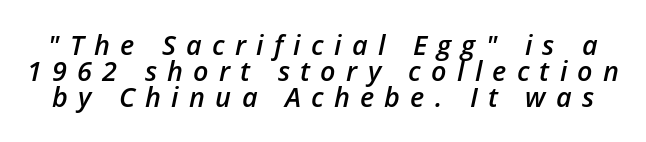
Line spacing here is tight. Each row of text sits above clean, open space. Strokes here are thickened, but only to semibold level. Tall strokes in this sample are angled rather than plumb. You could only call the tracking loose — the letters float apart.
